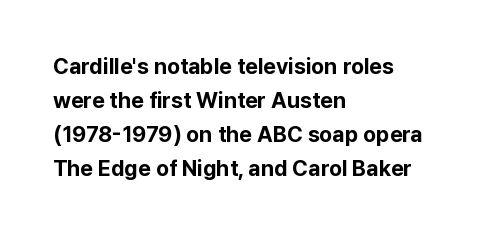
{"italic": "no", "bold": "yes", "underline": "no", "align": "left", "line_spacing": "normal", "line_spacing_ratio": 1.54, "letter_spacing": "normal", "letter_spacing_em": 0.0, "glyph_px": 22}
